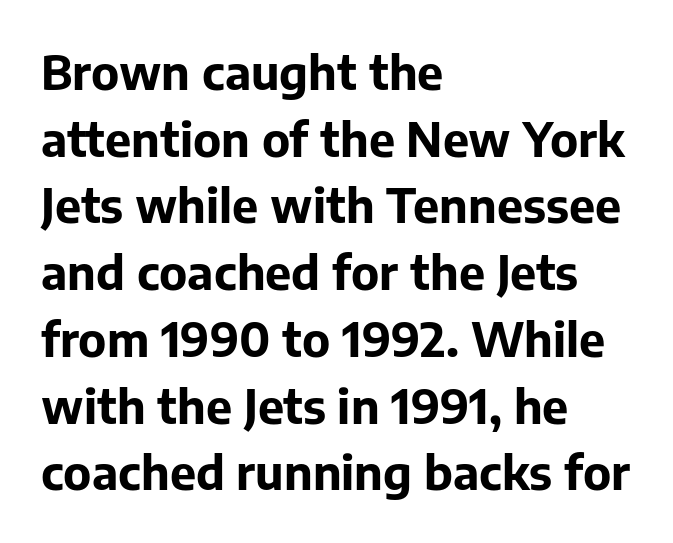
{"serif": "no", "italic": "no", "bold": "yes", "weight": "bold", "width": "normal", "stroke_contrast": "low", "x_height": "medium", "monospaced": "no", "underline": "no", "align": "left", "line_spacing": "normal", "line_spacing_ratio": 1.42, "letter_spacing": "normal", "letter_spacing_em": 0.0, "glyph_px": 47}
